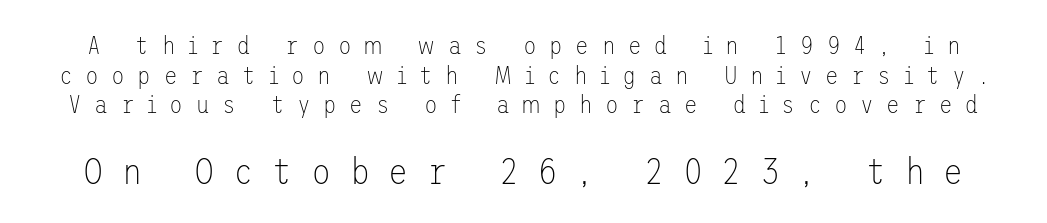
The image shows 37 px thin sans-serif type, upright; set line spacing 1.19x, unusually wide letter spacing (+0.5 em), not underlined; the second (bottom) block is 1.48x larger; low stroke contrast and a medium x-height.
